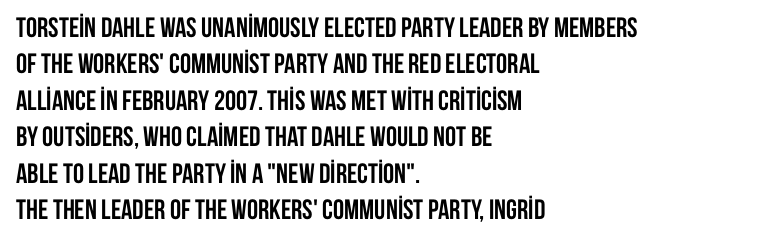
The image shows 28 px semibold, condensed sans-serif type, upright; set left-aligned, normal line spacing (1.3x), normal letter spacing, not underlined; low stroke contrast and a large x-height.
